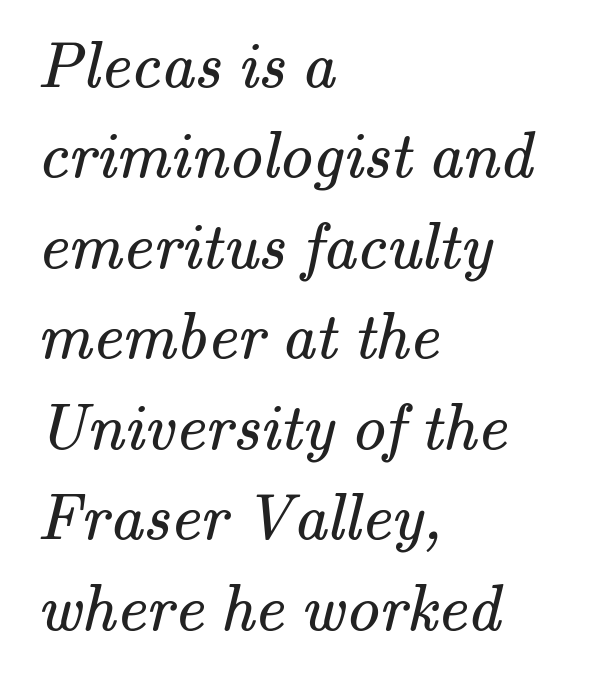
Typographically, this falls in the serif category. The lines sit at an ordinary, default distance from one another. Spacing verdict: proportional, widths tailored to each character. Bold? No — there's no thickening of the strokes. Line beginnings align vertically; line endings do not.
